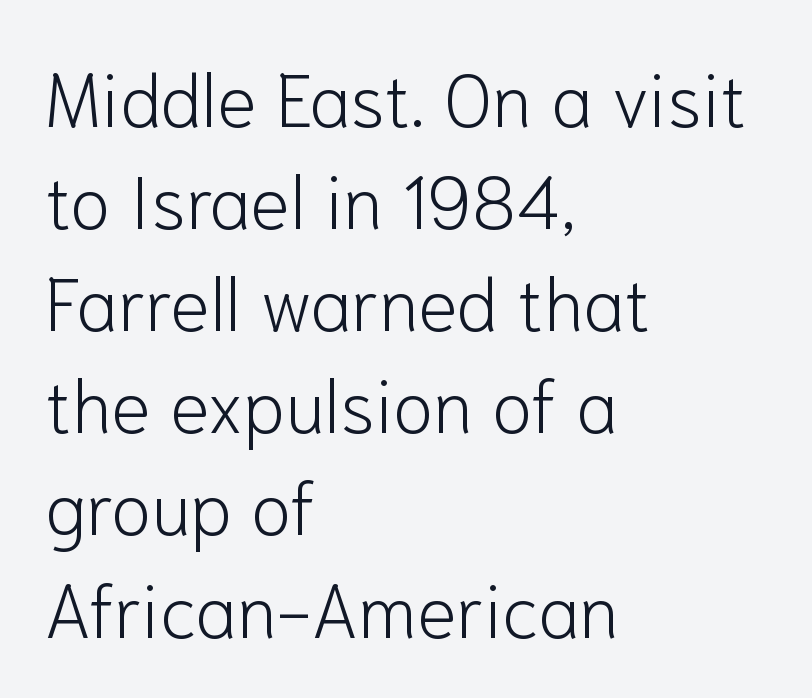
{"serif": "no", "italic": "no", "bold": "no", "weight": "light", "width": "normal", "stroke_contrast": "low", "x_height": "medium", "monospaced": "no", "underline": "no", "align": "left", "line_spacing": "normal", "line_spacing_ratio": 1.38, "letter_spacing": "normal", "letter_spacing_em": 0.0, "glyph_px": 74}
